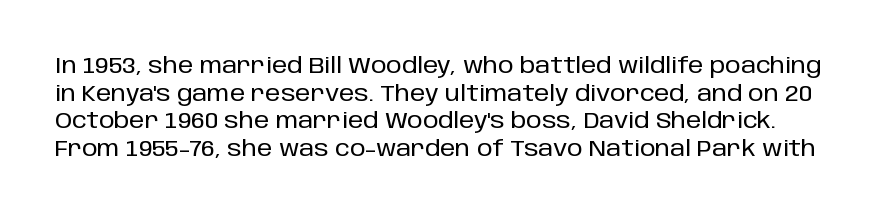
This sample uses an upright cut, with every glyph sitting square on the baseline. The block of text has a typical density, with ordinary space between rows. The type is set solid horizontally, with unmodified tracking. The gap between lines stays unmarked.
